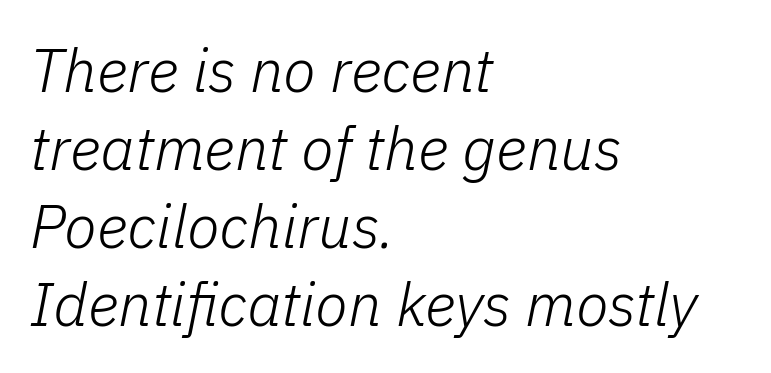
Q: Is the text bold? A: No.
Q: Is the text italic (slanted)? A: Yes, it leans right by about 11 degrees.
Q: Is the text underlined? A: No.
Q: How is the paragraph aligned? A: Left-aligned.
Q: Is the spacing between letters normal or unusually wide? A: Normal.
Q: Is the spacing between lines tight, normal or loose? A: Normal.
Q: Width (condensed, normal, or wide)? A: Normal.
Q: Stroke contrast? A: Low.
Q: x-height? A: Medium.
Q: Monospaced? A: No.
